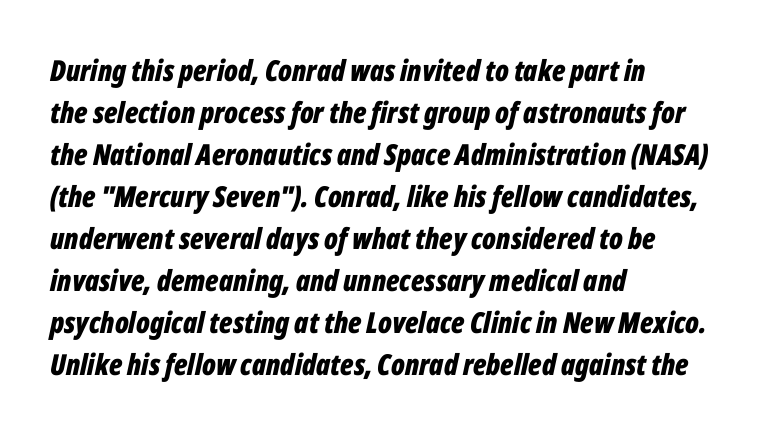
The image shows 29 px bold, condensed type, italic (leaning right); set left-aligned, normal line spacing (1.45x), normal letter spacing, not underlined; low stroke contrast and a medium x-height.
